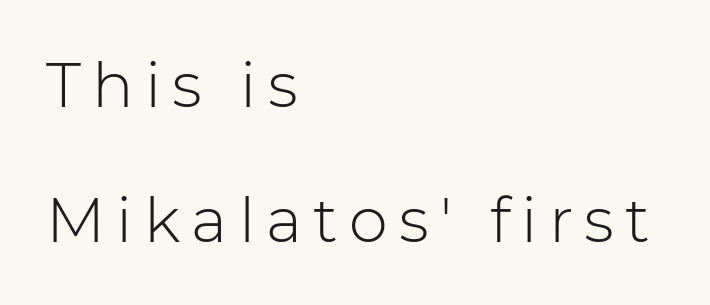
{"serif": "no", "italic": "no", "bold": "no", "weight": "light", "width": "normal", "stroke_contrast": "low", "x_height": "medium", "monospaced": "no", "underline": "no", "align": "left", "line_spacing": "loose", "line_spacing_ratio": 2.18, "glyph_px": 62}
